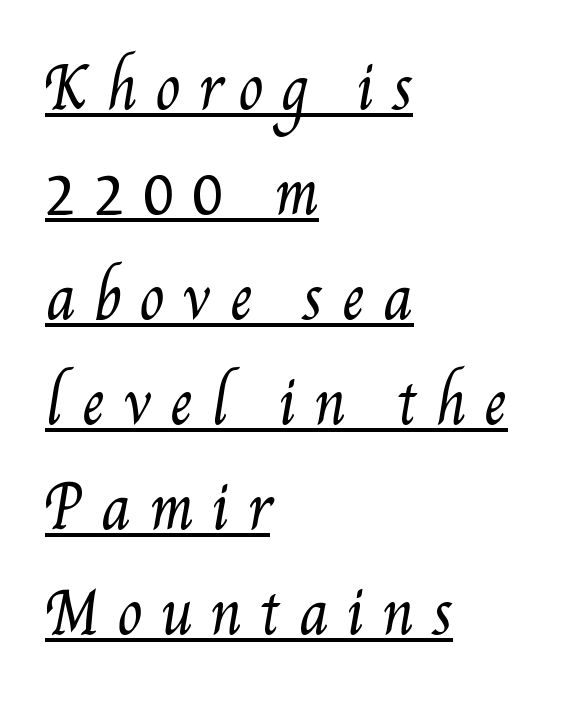
Q: Is the text bold? A: No.
Q: Is the text underlined? A: Yes.
Q: How is the paragraph aligned? A: Left-aligned.
Q: Is the spacing between letters normal or unusually wide? A: Unusually wide.
Q: Width (condensed, normal, or wide)? A: Condensed.
Q: Stroke contrast? A: Medium.
Q: x-height? A: Small.
Q: Monospaced? A: No.
